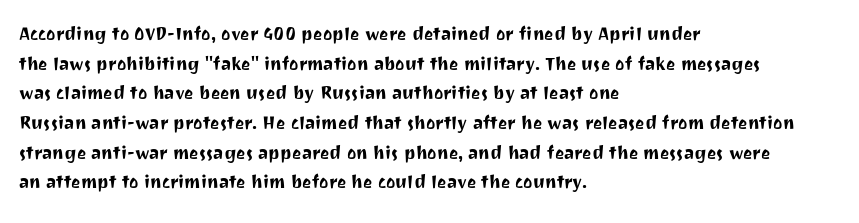
{"italic": "no", "underline": "no", "align": "left", "line_spacing": "normal", "line_spacing_ratio": 1.35, "letter_spacing": "normal", "letter_spacing_em": 0.0, "glyph_px": 22}
